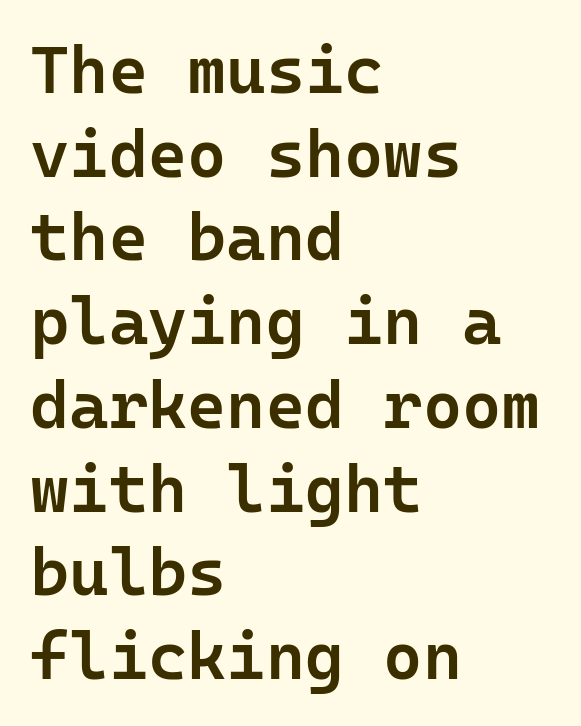
The image shows 67 px semibold sans-serif type, upright, monospaced; set left-aligned, normal line spacing (1.25x), normal letter spacing, not underlined; low stroke contrast and a medium x-height.
